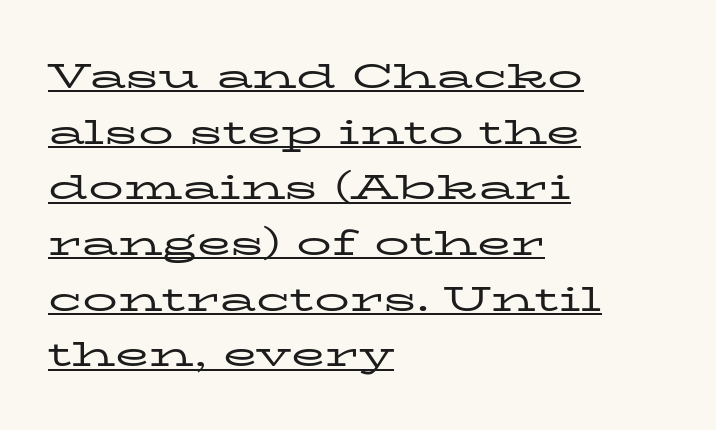
Classification — serif. No heavy texture on the line: the type isn't bold. This sample has the flowing, uneven cadence of proportional lettering. Is the block centered? No — it sits flush against the left margin. One glance says typical: line gaps are just what's usual.
